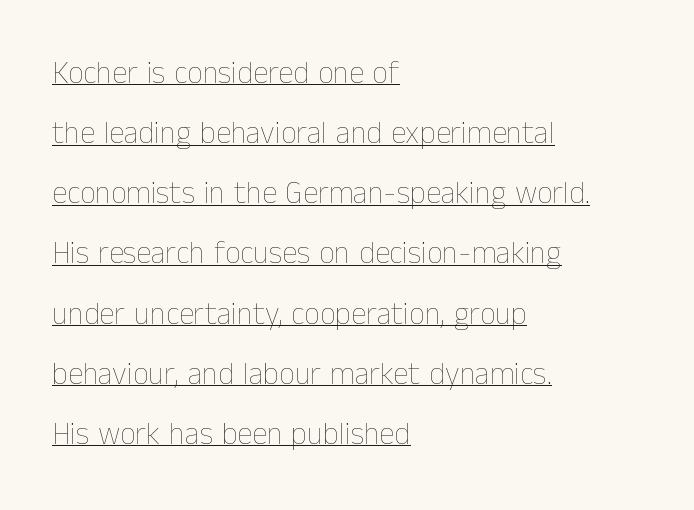
Q: Is the text bold? A: No.
Q: Is the text italic (slanted)? A: No, it is upright.
Q: Is the text underlined? A: Yes.
Q: How is the paragraph aligned? A: Left-aligned.
Q: Is the spacing between letters normal or unusually wide? A: Normal.
Q: Is the spacing between lines tight, normal or loose? A: Loose.
Q: Width (condensed, normal, or wide)? A: Normal.
Q: Stroke contrast? A: Low.
Q: x-height? A: Medium.
Q: Monospaced? A: No.
